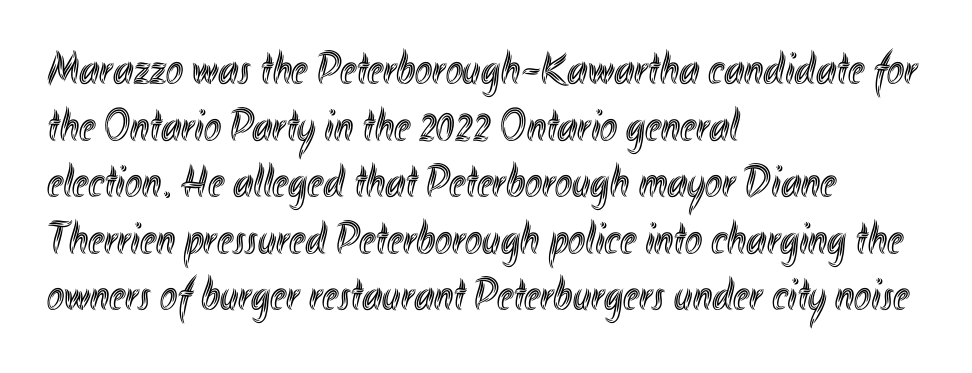
{"width": "condensed", "x_height": "small", "monospaced": "no", "underline": "no", "align": "left", "line_spacing_ratio": 1.23, "letter_spacing": "normal", "letter_spacing_em": 0.0, "glyph_px": 46}
